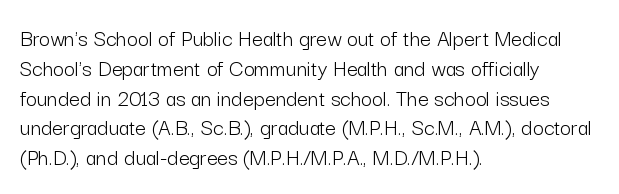
Q: Is the text bold? A: No.
Q: Is the text italic (slanted)? A: No, it is upright.
Q: Is the text underlined? A: No.
Q: How is the paragraph aligned? A: Left-aligned.
Q: Is the spacing between letters normal or unusually wide? A: Normal.
